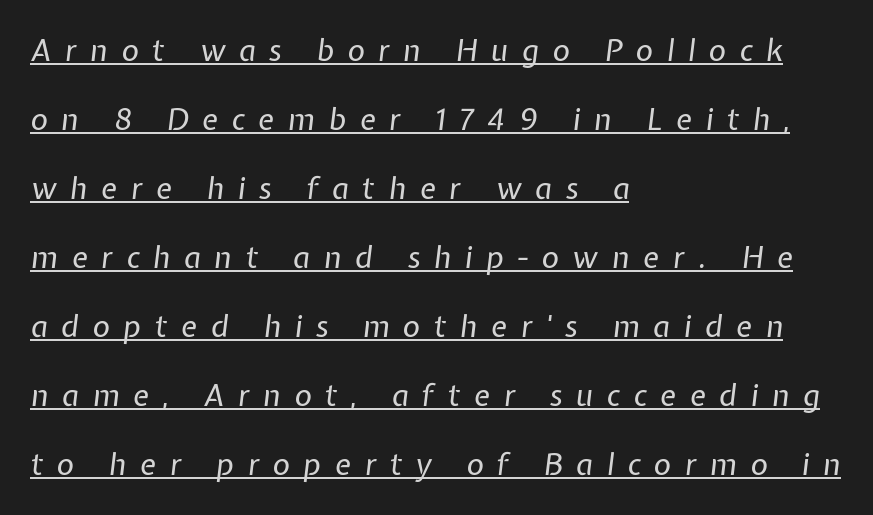
The image shows 30 px regular-weight type, italic (leaning right); set left-aligned, loose line spacing (2.3x), unusually wide letter spacing (+0.45 em), underlined; low stroke contrast and a medium x-height.
